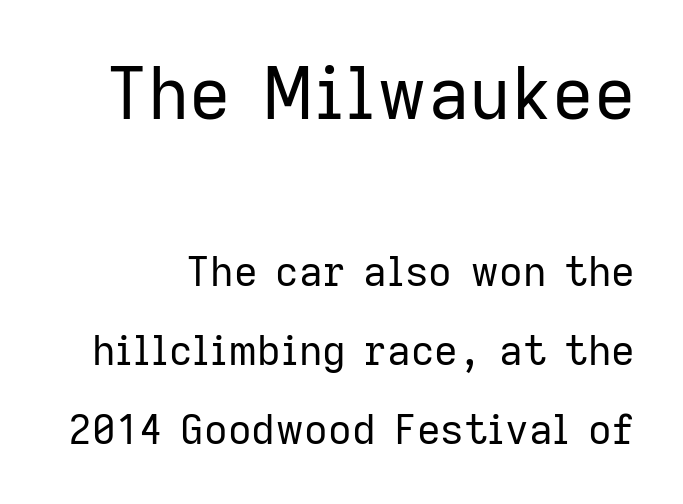
Q: Is the text bold? A: No.
Q: Is the text italic (slanted)? A: No, it is upright.
Q: Is the typeface a serif or a sans-serif typeface? A: Sans-serif.
Q: Is the text underlined? A: No.
Q: Is the spacing between letters normal or unusually wide? A: Normal.
Q: Is the spacing between lines tight, normal or loose? A: Loose.
Q: Which block of text is set in a larger size, the first (top) or the second (bottom)? A: The first (top) one.
Q: Width (condensed, normal, or wide)? A: Normal.
Q: Stroke contrast? A: Low.
Q: x-height? A: Medium.
Q: Monospaced? A: No.
